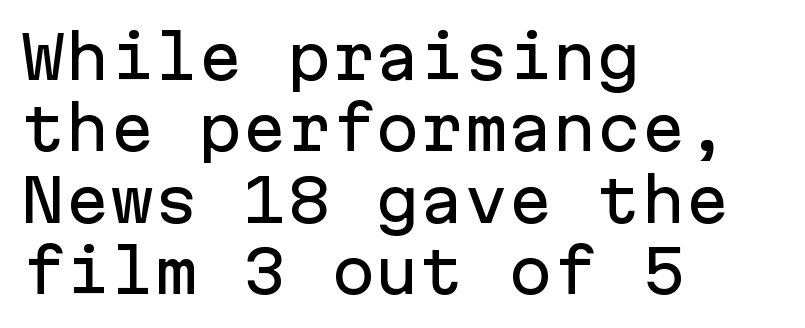
{"serif": "no", "italic": "no", "width": "normal", "stroke_contrast": "low", "x_height": "medium", "monospaced": "yes", "underline": "no", "align": "left", "line_spacing_ratio": 1.21, "letter_spacing": "normal", "letter_spacing_em": 0.0, "glyph_px": 59}
